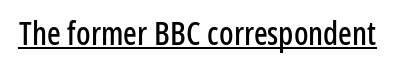
Character widths vary here, with narrow letters taking less room than wide ones. These lines are composed in type without serifs. Emphasis is given by a line drawn under the lettering. This sample uses plain, unmodified letter spacing. Every character sits straight up, as roman type does.
